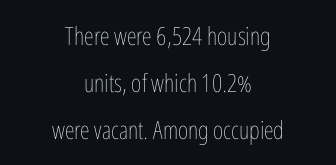
The image shows 25 px text type, upright; set centered, line spacing 1.88x, normal letter spacing, not underlined.
